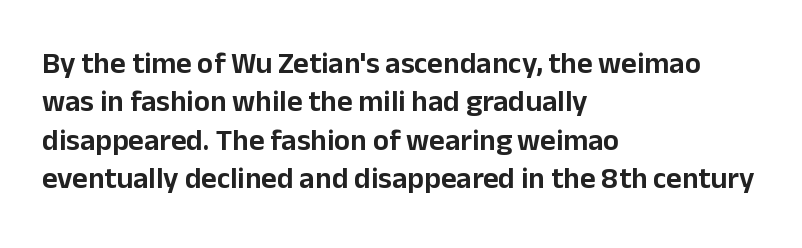
{"serif": "no", "italic": "no", "width": "normal", "stroke_contrast": "low", "x_height": "medium", "monospaced": "no", "underline": "no", "align": "left", "line_spacing": "normal", "line_spacing_ratio": 1.28, "letter_spacing": "normal", "letter_spacing_em": 0.0, "glyph_px": 30}
